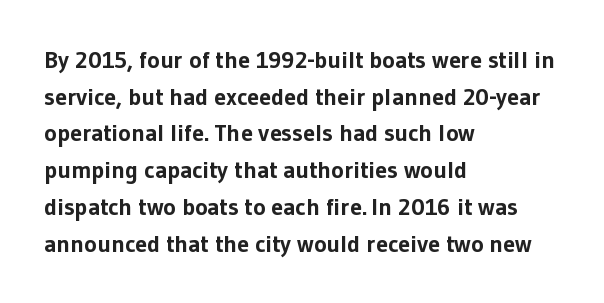
{"italic": "no", "bold": "yes", "underline": "no", "align": "left", "line_spacing": "normal", "line_spacing_ratio": 1.53, "letter_spacing": "normal", "letter_spacing_em": 0.0, "glyph_px": 24}
